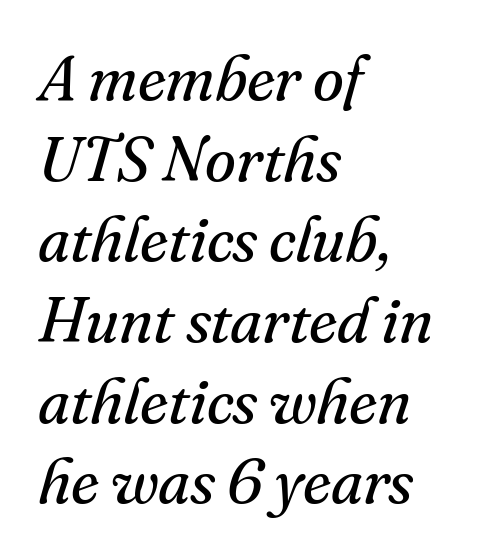
The image shows 63 px regular-weight serif type, italic (leaning right); set left-aligned, normal line spacing (1.28x), normal letter spacing, not underlined; medium stroke contrast and a small x-height.
